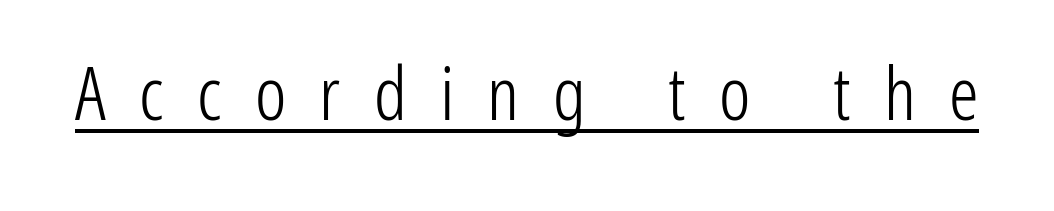
Q: Is the text bold? A: No.
Q: Is the text italic (slanted)? A: No, it is upright.
Q: Is the typeface a serif or a sans-serif typeface? A: Sans-serif.
Q: Is the text underlined? A: Yes.
Q: Is the spacing between letters normal or unusually wide? A: Unusually wide.
Q: Width (condensed, normal, or wide)? A: Condensed.
Q: Stroke contrast? A: Low.
Q: x-height? A: Medium.
Q: Monospaced? A: No.
